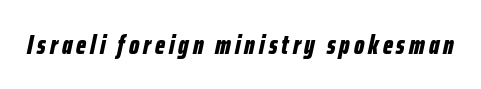
The image shows 27 px bold type, italic (leaning right); set not underlined.
